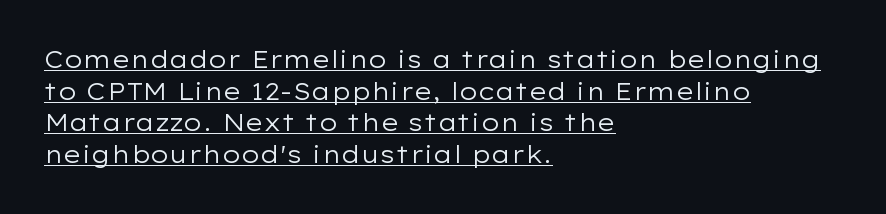
Q: Is the text bold? A: No.
Q: Is the text italic (slanted)? A: No, it is upright.
Q: Is the text underlined? A: Yes.
Q: How is the paragraph aligned? A: Left-aligned.
Q: Is the spacing between letters normal or unusually wide? A: Normal.
Q: Is the spacing between lines tight, normal or loose? A: Normal.
